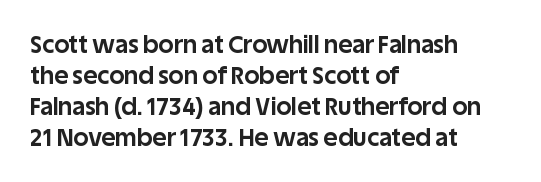
The image shows 24 px bold type, upright; set left-aligned, normal line spacing (1.29x), normal letter spacing, not underlined.
